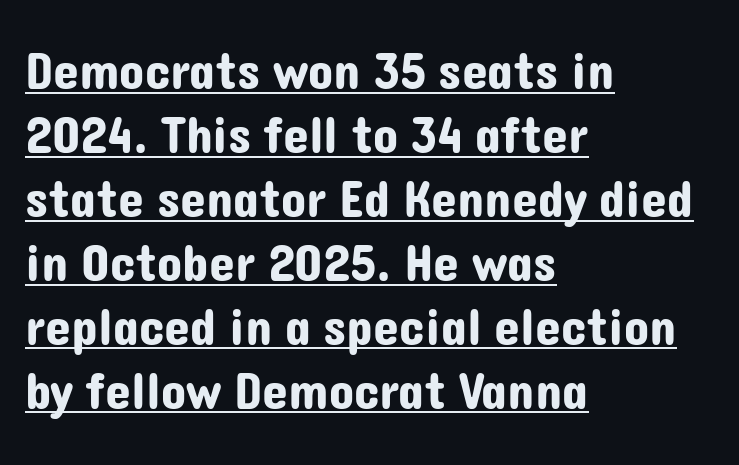
The image shows 52 px sans-serif type, upright; set left-aligned, line spacing 1.23x, normal letter spacing, underlined; low stroke contrast and a medium x-height.
